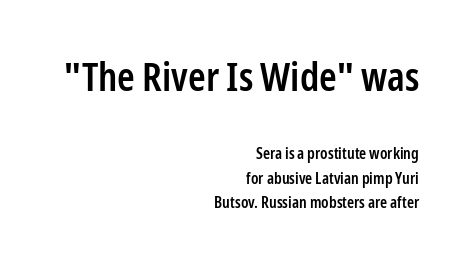
The image shows 40 px semibold, condensed sans-serif type, upright; set right-aligned, normal line spacing (1.53x), normal letter spacing, not underlined; the first (top) block is 2.5x larger; low stroke contrast and a medium x-height.
